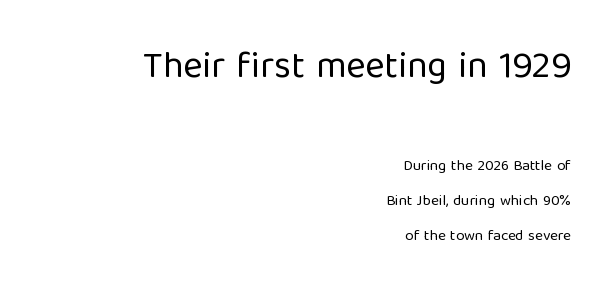
Leading is clearly above the norm, producing a sparse column. Character widths vary here, with narrow letters taking less room than wide ones. Check the space under the baseline: it is left empty. The passage shown is not bold in any degree.
